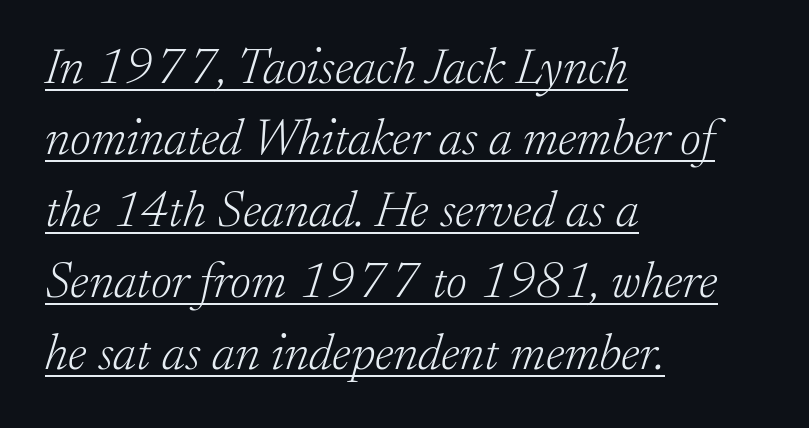
{"serif": "yes", "italic": "yes", "lean": "right", "slant_degrees": 17, "bold": "no", "weight": "light", "width": "normal", "stroke_contrast": "low", "x_height": "small", "monospaced": "no", "underline": "yes", "align": "left", "line_spacing": "normal", "line_spacing_ratio": 1.4, "letter_spacing": "normal", "letter_spacing_em": 0.0, "glyph_px": 51}
